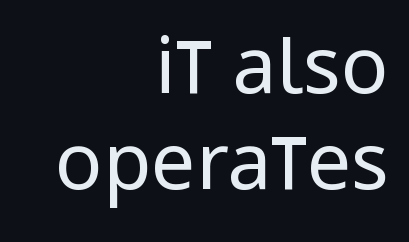
Q: Is the text bold? A: No.
Q: Is the text italic (slanted)? A: No, it is upright.
Q: Is the typeface a serif or a sans-serif typeface? A: Sans-serif.
Q: Is the text underlined? A: No.
Q: How is the paragraph aligned? A: Right-aligned.
Q: Is the spacing between letters normal or unusually wide? A: Normal.
Q: Width (condensed, normal, or wide)? A: Condensed.
Q: Stroke contrast? A: Low.
Q: x-height? A: Large.
Q: Monospaced? A: No.
